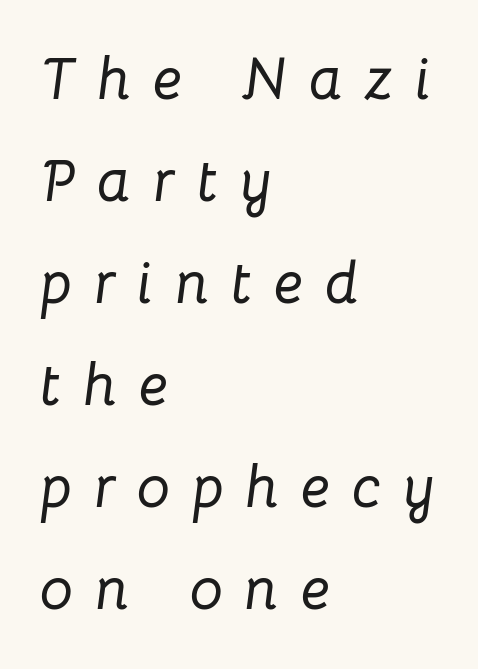
The image shows 59 px text type, italic (leaning right); set left-aligned, line spacing 1.73x, unusually wide letter spacing (+0.37 em), not underlined; low stroke contrast and a medium x-height.
